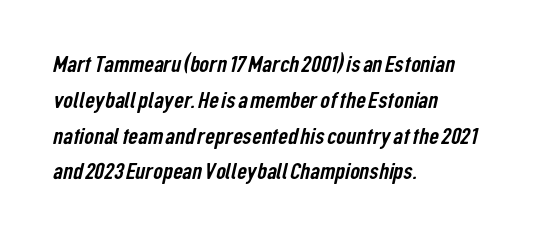
Check the space under the baseline: it is left empty. Successive baselines arrive at the customary interval. No extra tracking has been applied to these lines. The paragraph has a hard left edge and a soft right edge.
